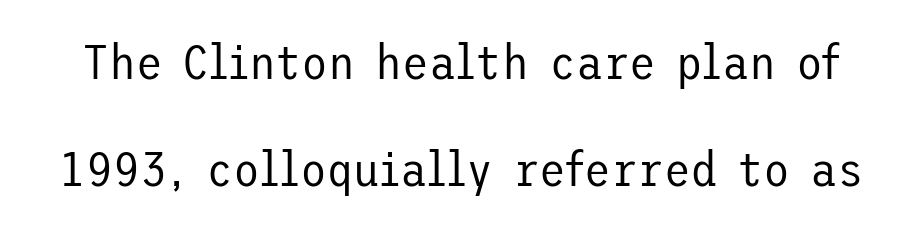
Regarding leading, the lines here are spaced well apart. The letterforms sit shoulder to shoulder at normal distance. Regarding serifs, this sample does without them. Unmarked baselines from the first word to the last.
